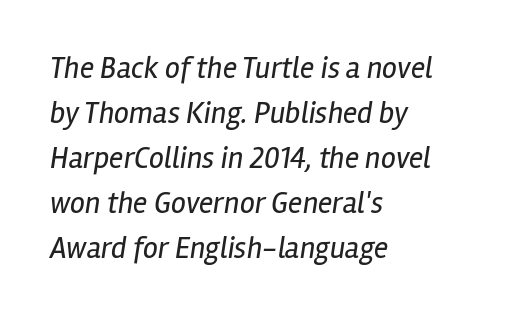
The image shows 30 px regular-weight, condensed type, italic (leaning right); set left-aligned, normal line spacing (1.5x), normal letter spacing, not underlined; low stroke contrast and a medium x-height.
